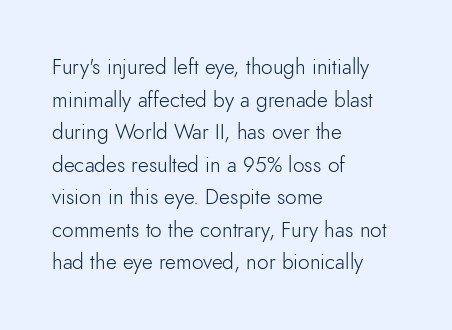
Q: Is the text bold? A: No.
Q: Is the text italic (slanted)? A: No, it is upright.
Q: Is the text underlined? A: No.
Q: How is the paragraph aligned? A: Left-aligned.
Q: Is the spacing between letters normal or unusually wide? A: Normal.
Q: Is the spacing between lines tight, normal or loose? A: Normal.
